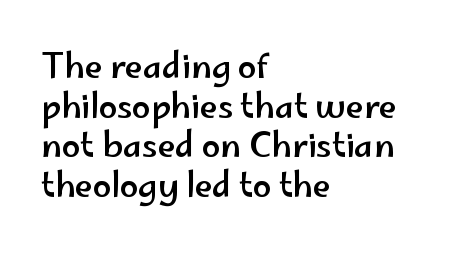
Typographically, this falls in the sans-serif category. The type sits square on the baseline with zero lean. Line beginnings align vertically; line endings do not. The rendering uses natural spacing where letterforms have individual widths.
